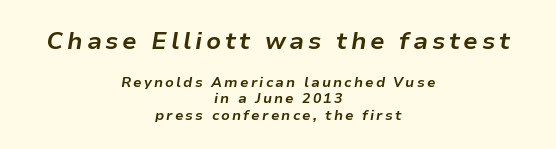
The image shows 24 px bold type, italic (leaning right); set centered, line spacing 1.18x, not underlined; the first (top) block is 1.71x larger.
